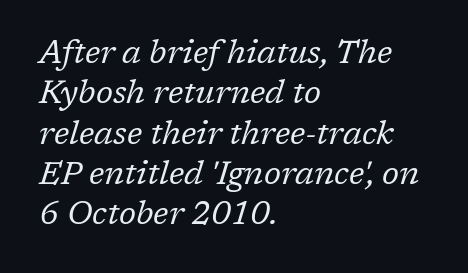
{"serif": "yes", "italic": "yes", "lean": "right", "slant_degrees": 17, "bold": "no", "weight": "regular", "width": "normal", "stroke_contrast": "low", "x_height": "medium", "monospaced": "no", "underline": "no", "align": "left", "line_spacing": "normal", "line_spacing_ratio": 1.26, "letter_spacing": "normal", "letter_spacing_em": 0.0, "glyph_px": 32}
